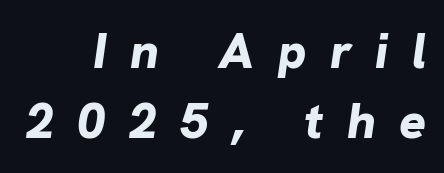
The image shows 50 px bold type, italic (leaning right); set right-aligned, normal line spacing (1.41x), unusually wide letter spacing (+0.47 em), not underlined; low stroke contrast and a medium x-height.
